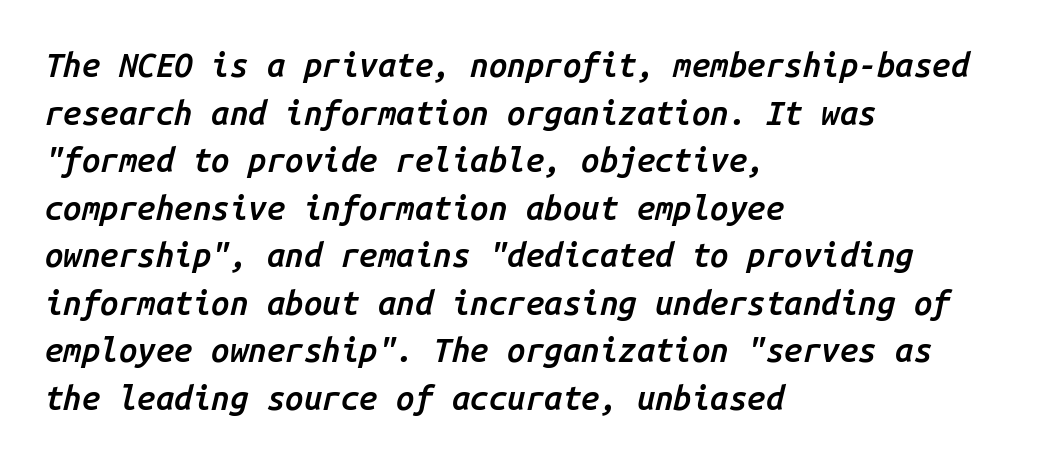
Reading down the block, your eye returns to a fixed left position each line. Set as a demibold, roughly 600 on the weight scale. The letters are slanted; this is an italic face. Summary of vertical rhythm: regular, with standard interline spacing.
